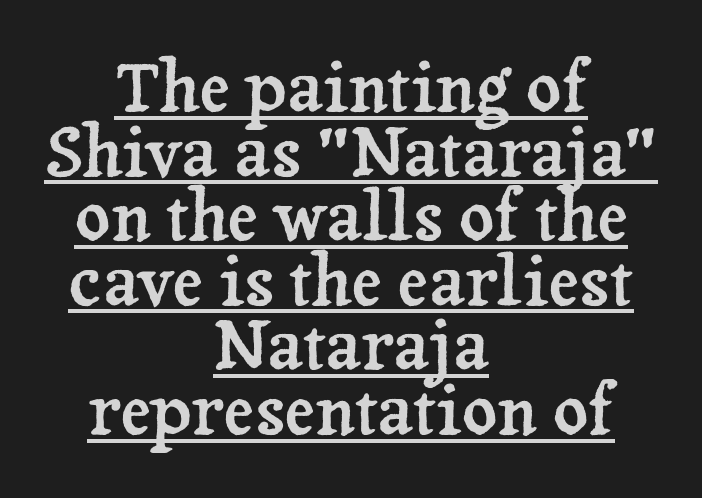
{"serif": "yes", "italic": "no", "width": "normal", "stroke_contrast": "low", "x_height": "medium", "monospaced": "no", "underline": "yes", "align": "center", "line_spacing": "tight", "line_spacing_ratio": 0.95, "letter_spacing": "normal", "letter_spacing_em": 0.0, "glyph_px": 68}
